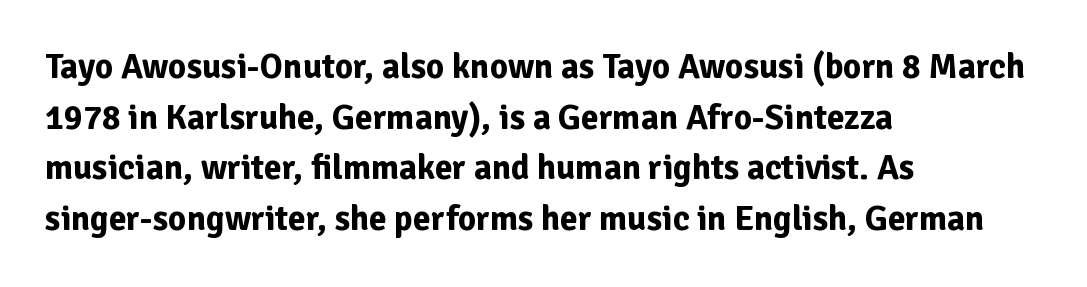
{"serif": "no", "italic": "no", "bold": "yes", "weight": "bold", "width": "normal", "stroke_contrast": "low", "x_height": "medium", "monospaced": "no", "underline": "no", "align": "left", "line_spacing": "normal", "line_spacing_ratio": 1.45, "letter_spacing": "normal", "letter_spacing_em": 0.0, "glyph_px": 35}
